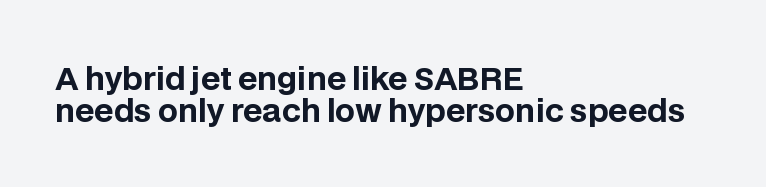
{"serif": "no", "italic": "no", "bold": "yes", "weight": "bold", "width": "normal", "stroke_contrast": "low", "x_height": "large", "monospaced": "no", "underline": "no", "align": "left", "line_spacing": "tight", "line_spacing_ratio": 1.03, "letter_spacing": "normal", "letter_spacing_em": 0.0, "glyph_px": 31}
